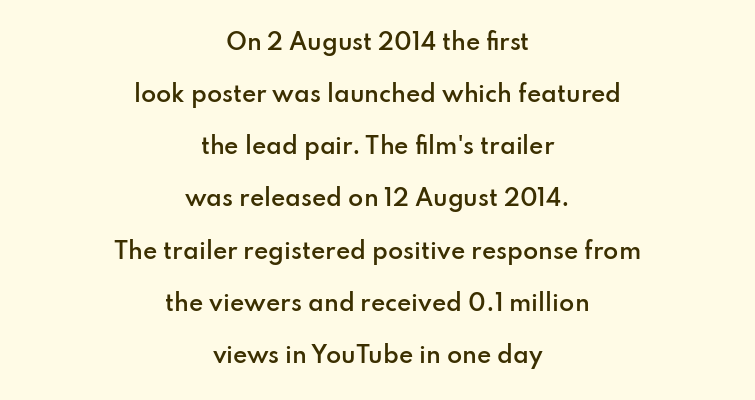
What's the leading like? Stretched, with rows far apart. The specimen reads as upright at a glance. The lines are quadded center. The gaps between neighbouring characters are ordinary and unremarkable.
